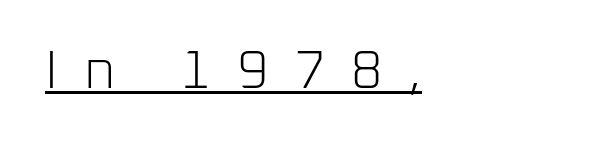
{"serif": "no", "italic": "no", "bold": "no", "weight": "light", "width": "normal", "stroke_contrast": "low", "x_height": "medium", "monospaced": "no", "underline": "yes", "letter_spacing": "wide", "letter_spacing_em": 0.48, "glyph_px": 54}
